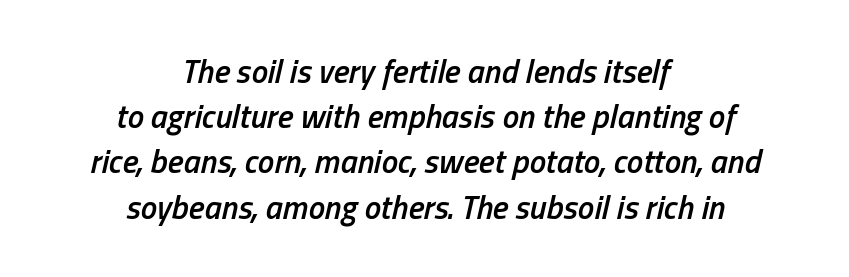
Looks like regular typesetting: each glyph gets only the width it needs. Observe the ordinary spacing: letters are neighbours, not strangers. Quick note: italic. In terms of weight, the rendering is demibold, just under bold.
